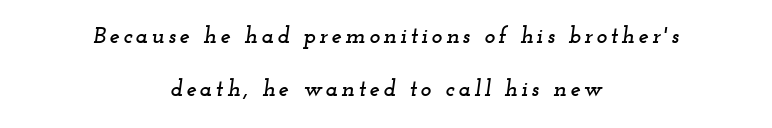
{"italic": "yes", "lean": "right", "slant_degrees": 12, "underline": "no", "align": "center", "line_spacing": "loose", "line_spacing_ratio": 2.31, "glyph_px": 23}
